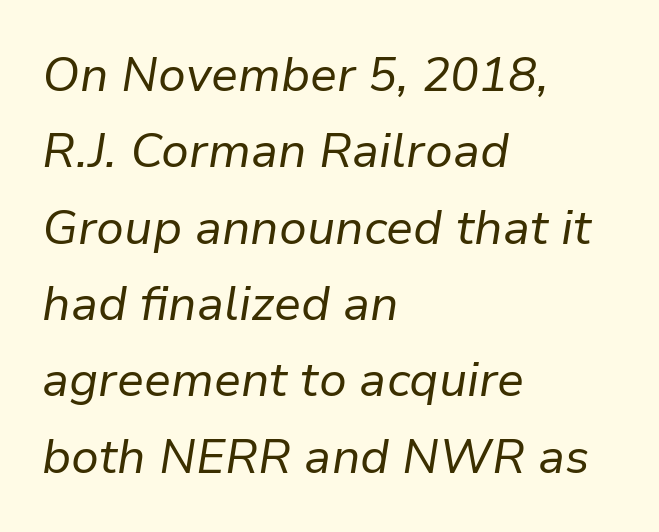
Q: Is the text bold? A: No.
Q: Is the text italic (slanted)? A: Yes, it leans right by about 9 degrees.
Q: Is the text underlined? A: No.
Q: How is the paragraph aligned? A: Left-aligned.
Q: Is the spacing between letters normal or unusually wide? A: Normal.
Q: Is the spacing between lines tight, normal or loose? A: Normal.
Q: Width (condensed, normal, or wide)? A: Normal.
Q: Stroke contrast? A: Low.
Q: x-height? A: Medium.
Q: Monospaced? A: No.
